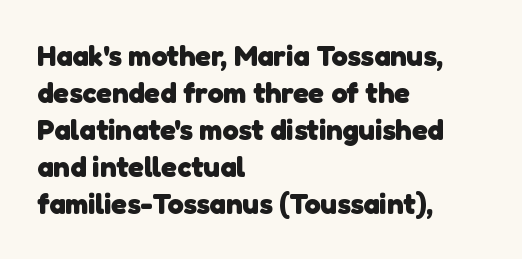
The image shows 29 px heavy sans-serif type; set left-aligned, normal line spacing (1.28x), normal letter spacing, not underlined; low stroke contrast and a medium x-height.
